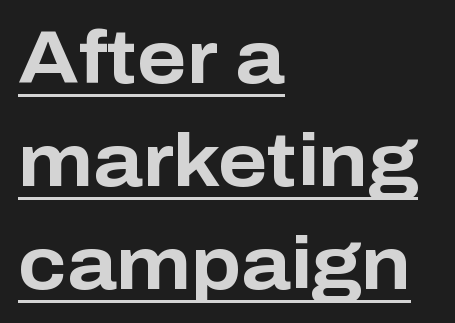
{"serif": "no", "italic": "no", "bold": "yes", "weight": "bold", "width": "normal", "stroke_contrast": "low", "x_height": "medium", "monospaced": "no", "underline": "yes", "align": "left", "line_spacing": "normal", "line_spacing_ratio": 1.39, "letter_spacing": "normal", "letter_spacing_em": 0.0, "glyph_px": 74}
